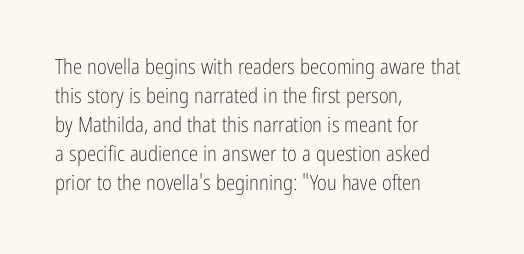
Letters rest on an invisible, unmarked baseline. Heaviness? Minimal to ordinary, like unemphasized prose. The rendering anchors every line to the left-hand side. The line-height multiplier appears to be the usual default.
